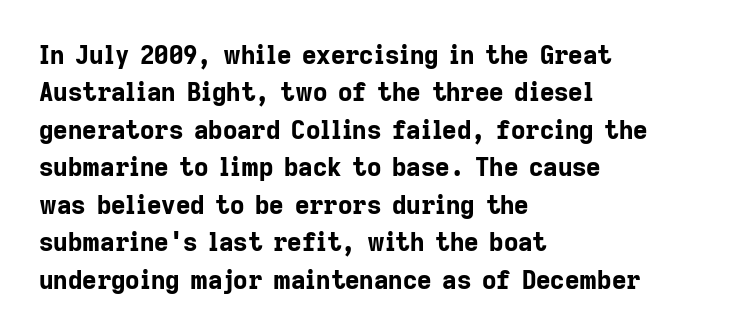
{"italic": "no", "bold": "yes", "underline": "no", "align": "left", "line_spacing": "normal", "line_spacing_ratio": 1.5, "letter_spacing": "normal", "letter_spacing_em": 0.0, "glyph_px": 25}
